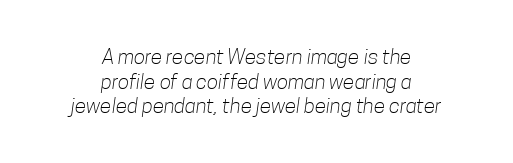
The strip under each line holds only bare page. Does extra space separate the letters? No, they use regular spacing. Horizontal alignment here is central, giving a formal, balanced look. Weight class: somewhere from thin through regular.
